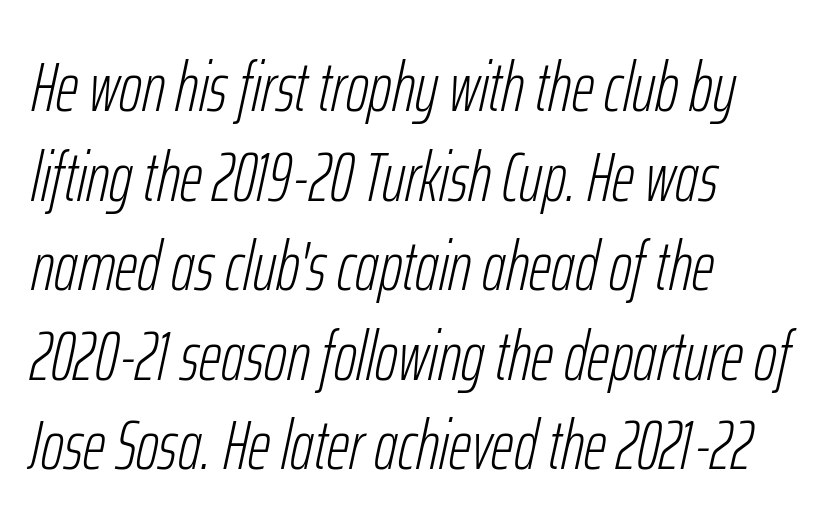
{"italic": "yes", "lean": "right", "slant_degrees": 12, "bold": "no", "weight": "light", "width": "condensed", "stroke_contrast": "low", "x_height": "medium", "monospaced": "no", "underline": "no", "align": "left", "line_spacing": "normal", "line_spacing_ratio": 1.28, "letter_spacing": "normal", "letter_spacing_em": 0.0, "glyph_px": 70}
